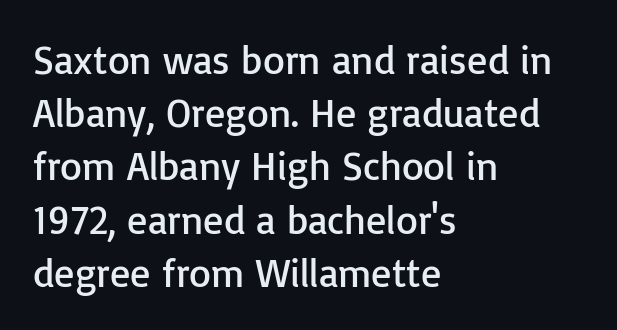
Tracking value appears to be zero — textbook default spacing. Notice how descenders clear the ascenders below comfortably — that's standard leading. The typesetting does not lean heavy: it is not bold. Are there feet on the stems? There aren't — it's a sans.
